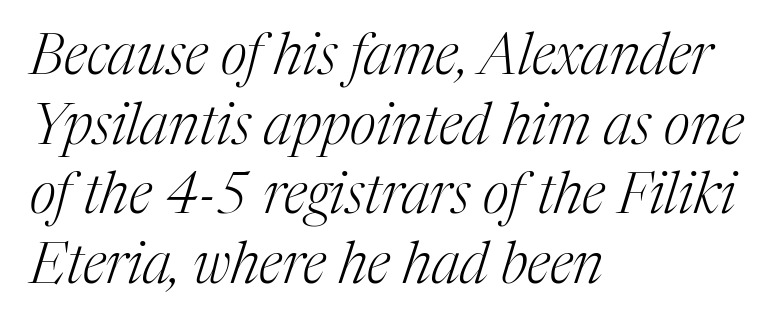
Q: Is the text bold? A: No.
Q: Is the text italic (slanted)? A: Yes, it leans right by about 17 degrees.
Q: Is the typeface a serif or a sans-serif typeface? A: Serif.
Q: Is the text underlined? A: No.
Q: How is the paragraph aligned? A: Left-aligned.
Q: Is the spacing between letters normal or unusually wide? A: Normal.
Q: Width (condensed, normal, or wide)? A: Normal.
Q: Stroke contrast? A: Medium.
Q: x-height? A: Medium.
Q: Monospaced? A: No.
